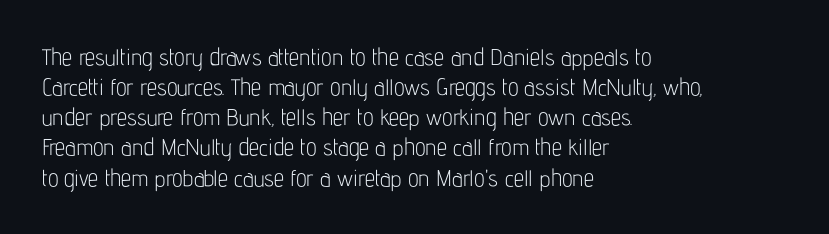
{"italic": "no", "bold": "no", "underline": "no", "align": "left", "line_spacing": "normal", "line_spacing_ratio": 1.31, "letter_spacing": "normal", "letter_spacing_em": 0.0, "glyph_px": 23}
